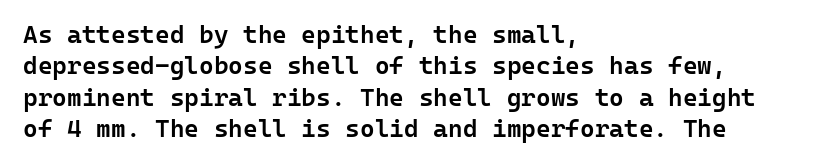
Has an underline been added? It has not. Nobody touched the tracking dial on this one. The rendering uses a semibold face; strokes are thickened but not to full bold. Style check: upright. Normally led — the rows are evenly, conventionally spaced.
